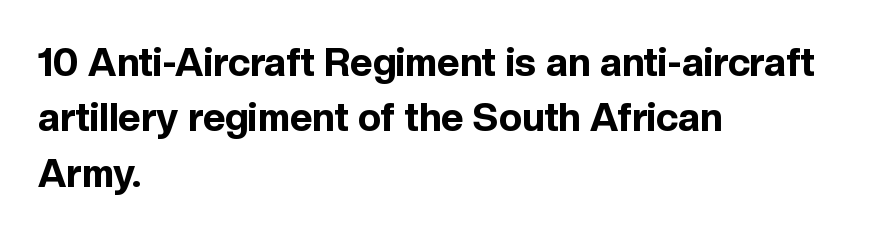
{"serif": "no", "italic": "no", "bold": "yes", "weight": "bold", "width": "normal", "x_height": "medium", "monospaced": "no", "underline": "no", "align": "left", "line_spacing": "normal", "line_spacing_ratio": 1.42, "letter_spacing": "normal", "letter_spacing_em": 0.0, "glyph_px": 39}
